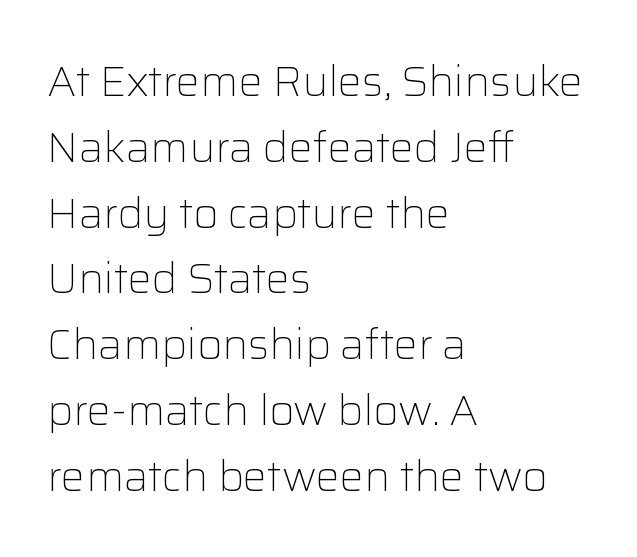
{"serif": "no", "italic": "no", "bold": "no", "weight": "light", "width": "normal", "stroke_contrast": "low", "x_height": "medium", "monospaced": "no", "underline": "no", "align": "left", "line_spacing": "normal", "line_spacing_ratio": 1.53, "letter_spacing": "normal", "letter_spacing_em": 0.0, "glyph_px": 43}
